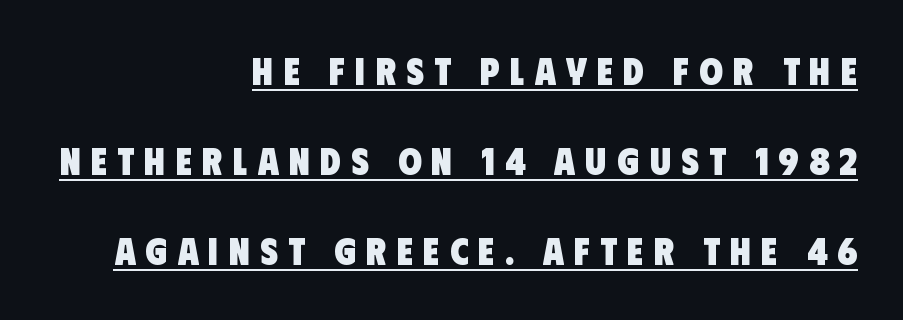
The image shows 38 px heavy, condensed sans-serif type; set right-aligned, loose line spacing (2.37x), unusually wide letter spacing (+0.27 em), underlined; low stroke contrast and a large x-height.
